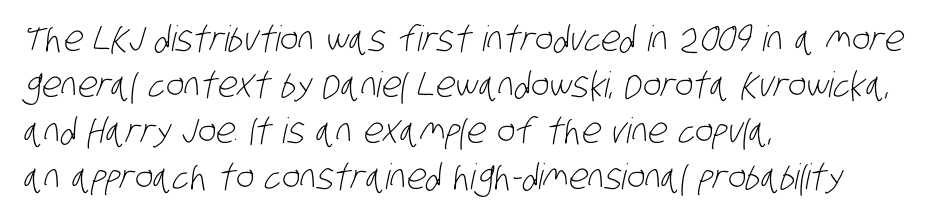
{"serif": "no", "bold": "no", "weight": "light", "width": "condensed", "stroke_contrast": "low", "x_height": "large", "monospaced": "no", "underline": "no", "align": "left", "line_spacing": "normal", "line_spacing_ratio": 1.31, "letter_spacing": "normal", "letter_spacing_em": 0.0, "glyph_px": 35}
